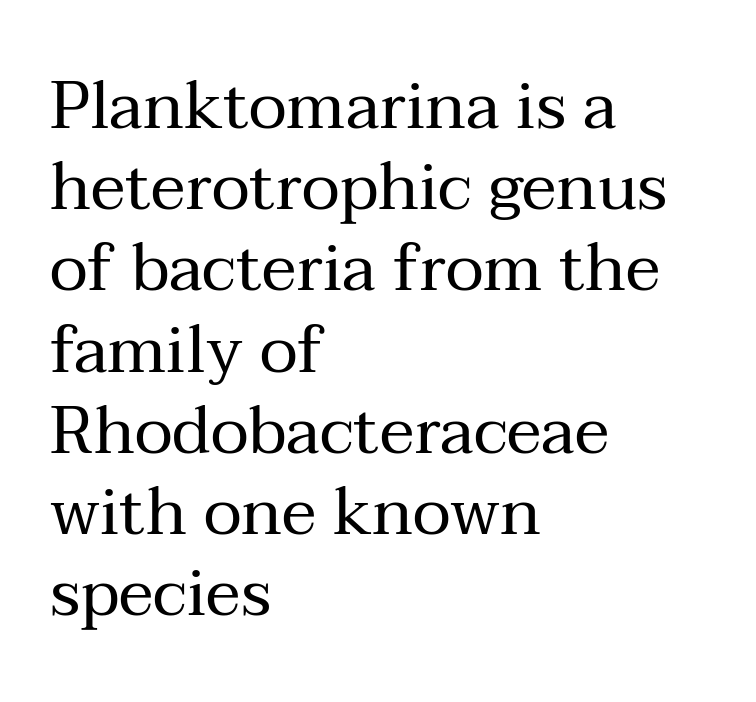
Q: Is the text bold? A: No.
Q: Is the text italic (slanted)? A: No, it is upright.
Q: Is the typeface a serif or a sans-serif typeface? A: Serif.
Q: Is the text underlined? A: No.
Q: How is the paragraph aligned? A: Left-aligned.
Q: Is the spacing between letters normal or unusually wide? A: Normal.
Q: Width (condensed, normal, or wide)? A: Normal.
Q: Stroke contrast? A: Medium.
Q: x-height? A: Medium.
Q: Monospaced? A: No.
